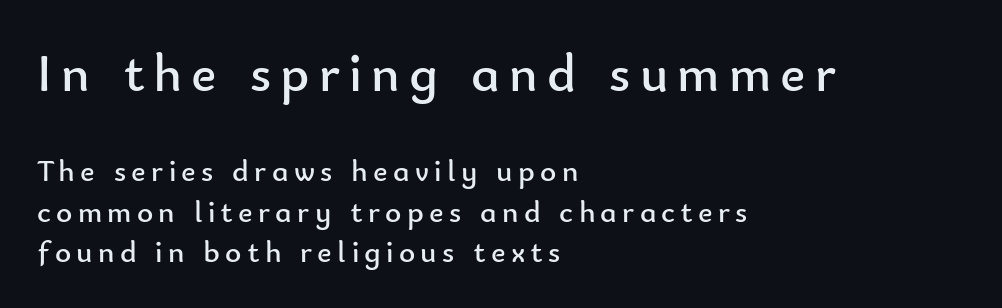
{"serif": "no", "italic": "no", "bold": "no", "weight": "regular", "width": "normal", "stroke_contrast": "low", "x_height": "small", "monospaced": "no", "underline": "no", "align": "left", "line_spacing": "normal", "line_spacing_ratio": 1.3, "larger_block": "first", "size_ratio": 1.74, "glyph_px": 54}
